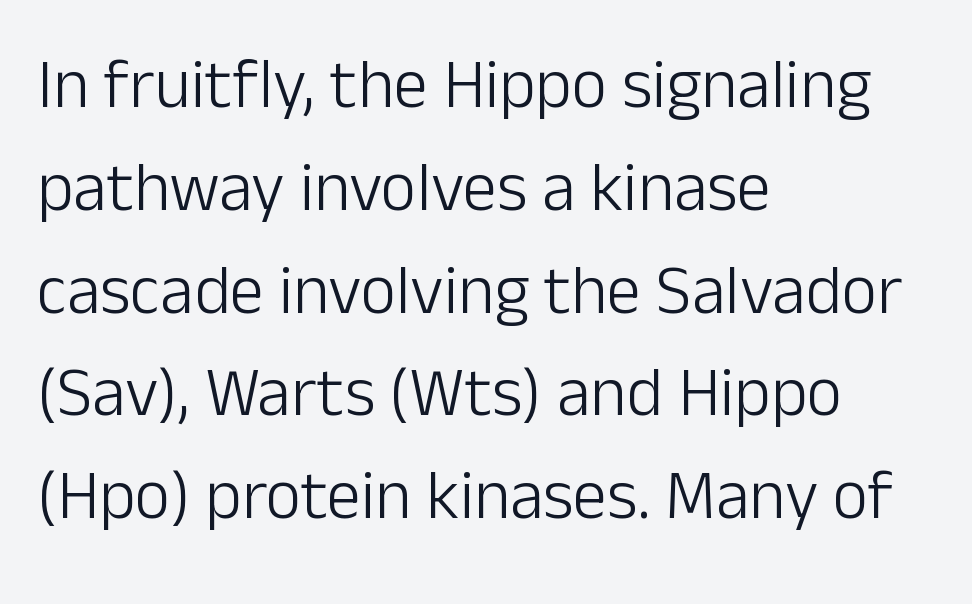
This is the regular roman posture of the typeface. Letters rest on an invisible, unmarked baseline. The horizontal fit of the characters is conventional and even. The passage shown is typed in a proportional face where columns would drift.
